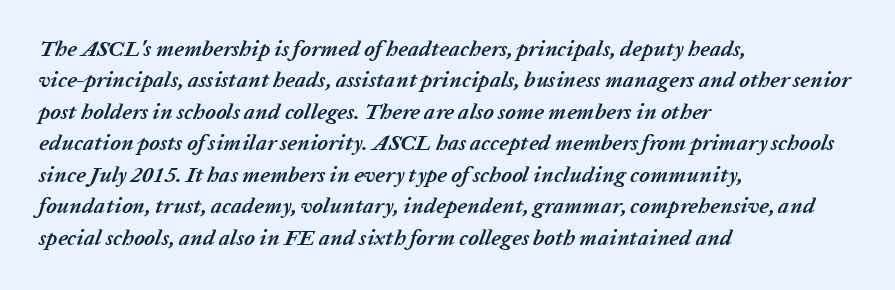
Honestly, the letter spacing is just normal — you wouldn't notice it. Descenders are the only things crossing below the line. Every character sits at an angle, as italics do. Reading down the block, your eye returns to a fixed left position each line. Interline gaps are of average width in this sample. Set as a true bold cut, around the 700 mark.
